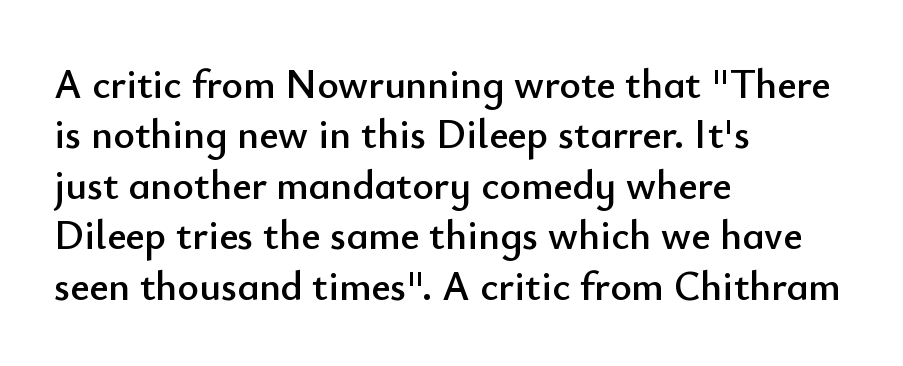
Glance below the letters and you will spot only blank space. The face used here is proportionally spaced, like ordinary book or web type. No extra tracking has been applied to these lines. Notice how the passage keeps a crisp vertical edge on the left only. The letters stand upright; this is a roman face.
